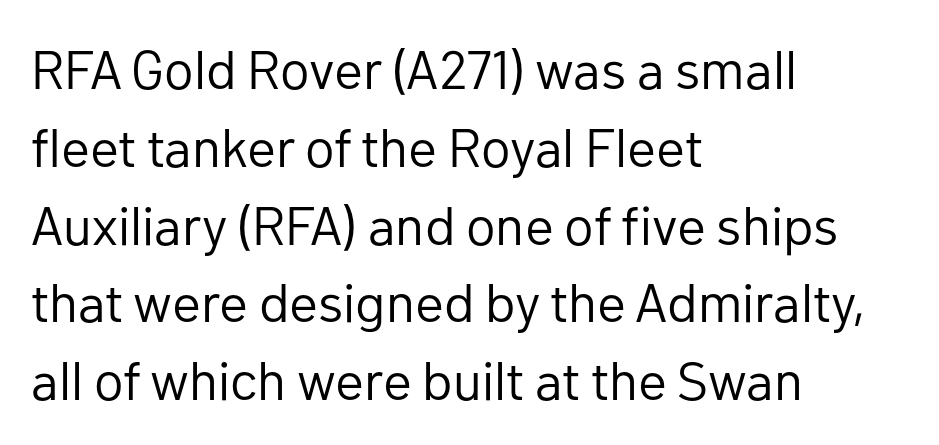
The image shows 54 px regular-weight sans-serif type, upright; set left-aligned, normal line spacing (1.44x), normal letter spacing, not underlined; low stroke contrast and a medium x-height.
